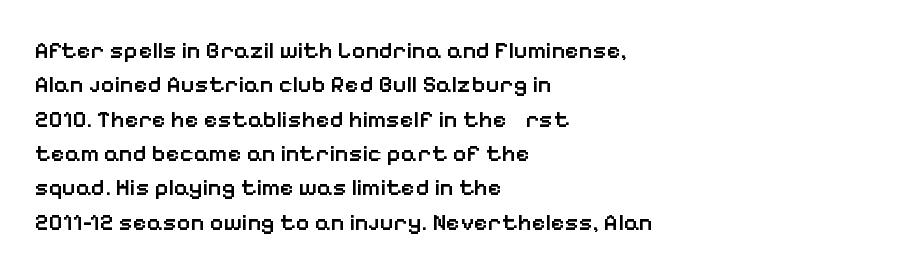
Q: Is the text bold? A: Semi-bold.
Q: Is the text italic (slanted)? A: No, it is upright.
Q: Is the text underlined? A: No.
Q: How is the paragraph aligned? A: Left-aligned.
Q: Is the spacing between letters normal or unusually wide? A: Normal.
Q: Is the spacing between lines tight, normal or loose? A: Normal.
